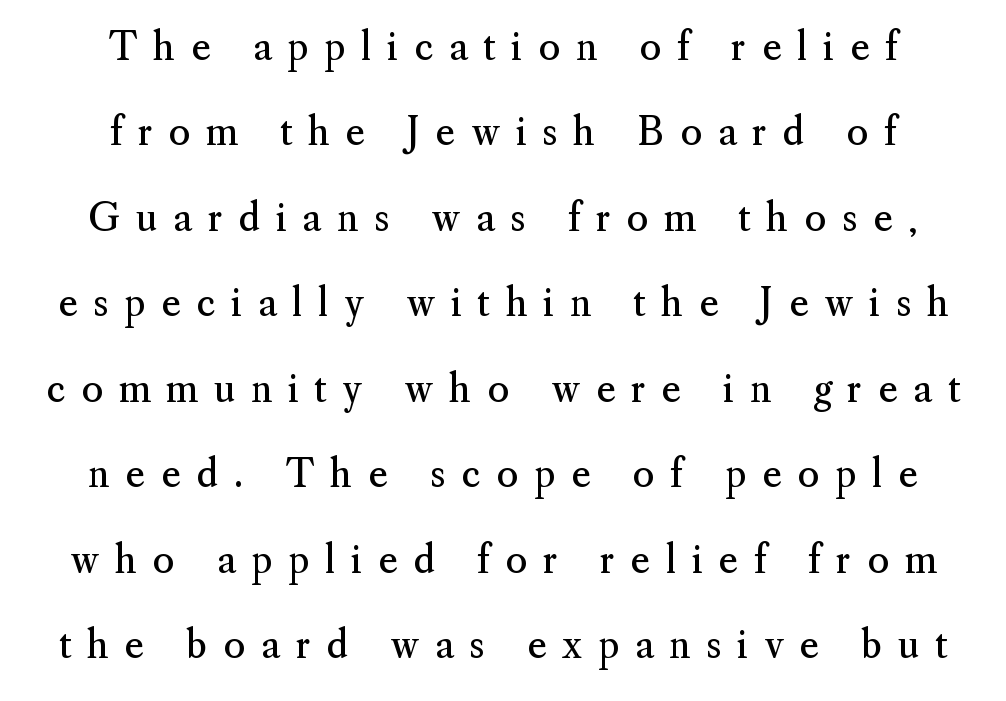
{"serif": "yes", "italic": "no", "bold": "no", "weight": "regular", "width": "normal", "stroke_contrast": "medium", "x_height": "small", "monospaced": "no", "underline": "no", "align": "center", "line_spacing": "loose", "line_spacing_ratio": 2.31, "letter_spacing": "wide", "letter_spacing_em": 0.43, "glyph_px": 37}
